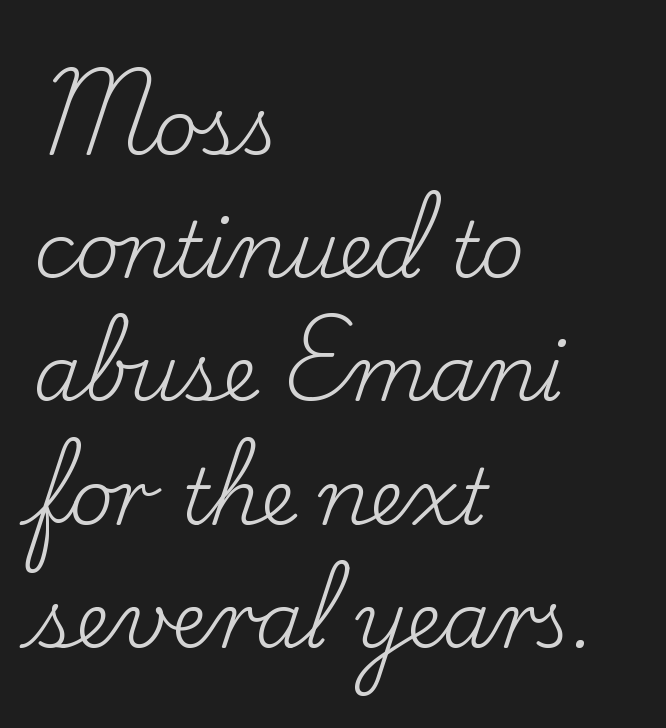
The image shows 77 px regular-weight serif type; set left-aligned, normal line spacing (1.6x), normal letter spacing, not underlined; low stroke contrast and a small x-height.
